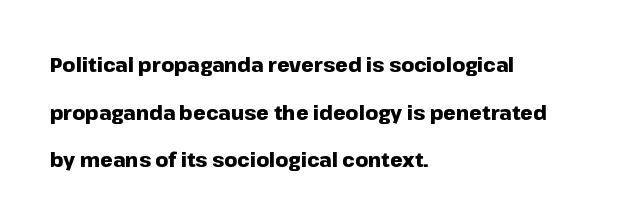
The image shows 20 px bold type, upright; set left-aligned, loose line spacing (2.38x), normal letter spacing, not underlined.
